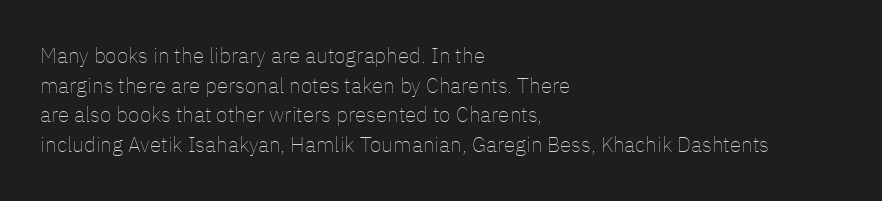
{"italic": "no", "bold": "no", "underline": "no", "align": "left", "line_spacing": "normal", "line_spacing_ratio": 1.41, "letter_spacing": "normal", "letter_spacing_em": 0.0, "glyph_px": 21}
